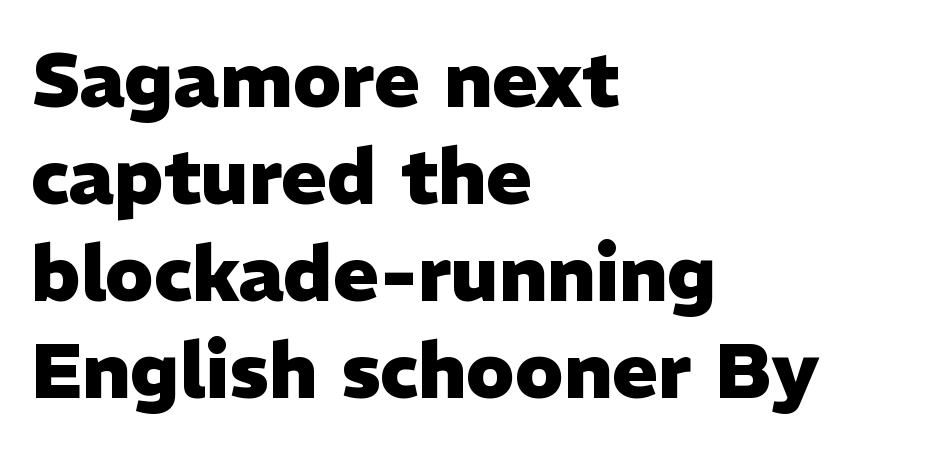
Q: Is the text bold? A: Yes.
Q: Is the text italic (slanted)? A: No, it is upright.
Q: Is the typeface a serif or a sans-serif typeface? A: Sans-serif.
Q: Is the text underlined? A: No.
Q: How is the paragraph aligned? A: Left-aligned.
Q: Is the spacing between letters normal or unusually wide? A: Normal.
Q: Is the spacing between lines tight, normal or loose? A: Normal.
Q: Width (condensed, normal, or wide)? A: Normal.
Q: Stroke contrast? A: Low.
Q: x-height? A: Medium.
Q: Monospaced? A: No.
